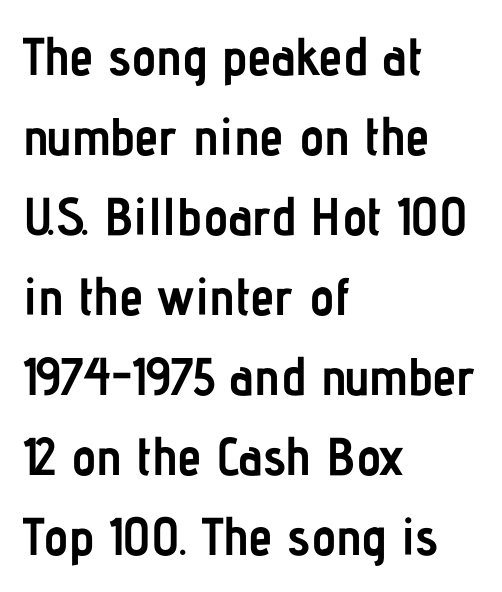
Q: Is the text bold? A: Yes.
Q: Is the text italic (slanted)? A: No, it is upright.
Q: Is the typeface a serif or a sans-serif typeface? A: Sans-serif.
Q: Is the text underlined? A: No.
Q: How is the paragraph aligned? A: Left-aligned.
Q: Is the spacing between letters normal or unusually wide? A: Normal.
Q: Is the spacing between lines tight, normal or loose? A: Normal.
Q: Width (condensed, normal, or wide)? A: Condensed.
Q: Stroke contrast? A: Low.
Q: x-height? A: Medium.
Q: Monospaced? A: No.
